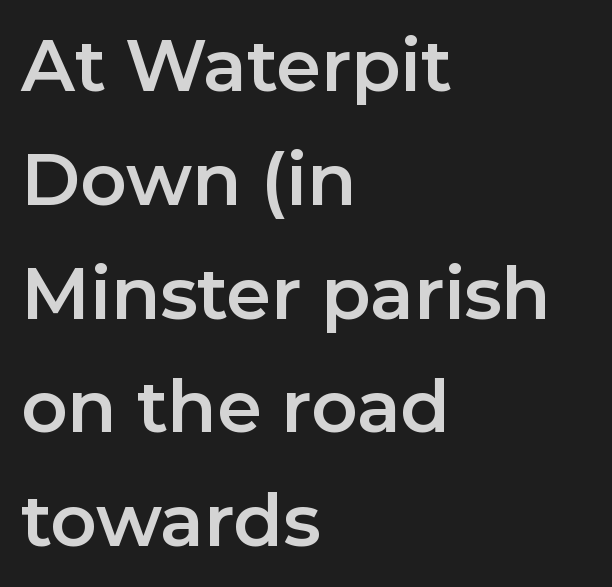
{"serif": "no", "italic": "no", "width": "normal", "stroke_contrast": "low", "x_height": "medium", "monospaced": "no", "underline": "no", "align": "left", "line_spacing": "normal", "line_spacing_ratio": 1.58, "letter_spacing": "normal", "letter_spacing_em": 0.0, "glyph_px": 72}
